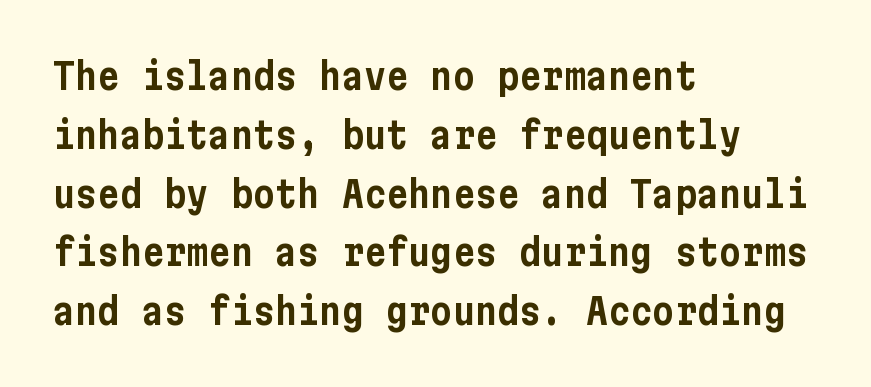
The image shows 37 px condensed sans-serif type, upright; set left-aligned, normal line spacing (1.59x), normal letter spacing, not underlined; low stroke contrast and a medium x-height.
